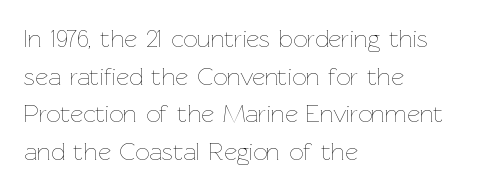
{"italic": "no", "bold": "no", "underline": "no", "align": "left", "line_spacing": "normal", "line_spacing_ratio": 1.51, "letter_spacing": "normal", "letter_spacing_em": 0.0, "glyph_px": 25}
